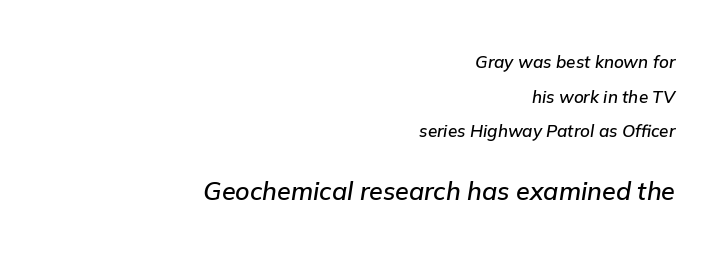
The baseline area is clear. The letterforms sit shoulder to shoulder at normal distance. The lettering tilts uniformly, giving the passage an italic look. Does the copy run flush right? Yes — the right margin is perfectly even. The composition opens small and finishes big.
